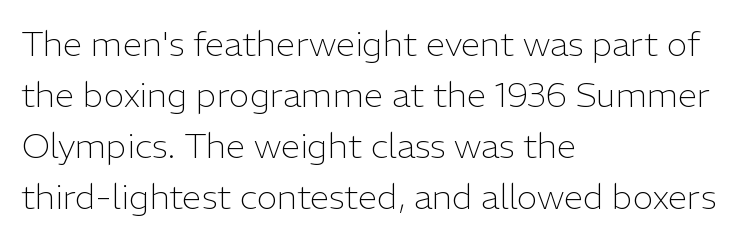
The image shows 35 px light sans-serif type, upright; set left-aligned, normal line spacing (1.46x), normal letter spacing, not underlined; low stroke contrast and a medium x-height.
